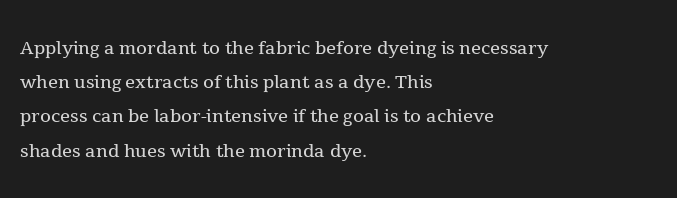
Q: Is the text bold? A: No.
Q: Is the text italic (slanted)? A: No, it is upright.
Q: Is the text underlined? A: No.
Q: How is the paragraph aligned? A: Left-aligned.
Q: Is the spacing between letters normal or unusually wide? A: Normal.
Q: Is the spacing between lines tight, normal or loose? A: Normal.
